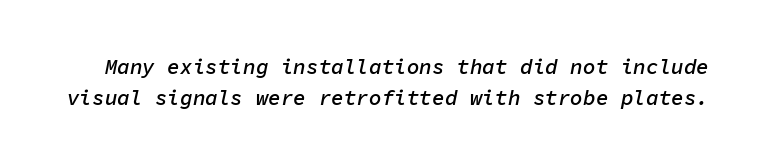
{"italic": "yes", "lean": "right", "slant_degrees": 11, "bold": "semi", "underline": "no", "line_spacing": "normal", "line_spacing_ratio": 1.49, "letter_spacing": "normal", "letter_spacing_em": 0.0, "glyph_px": 21}
